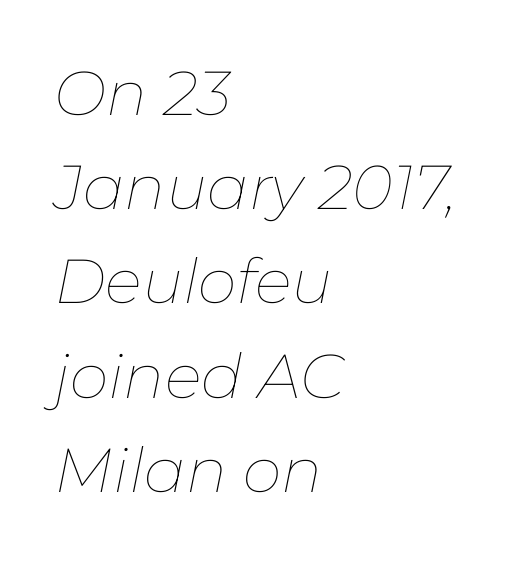
{"italic": "yes", "lean": "right", "slant_degrees": 11, "bold": "no", "weight": "thin", "width": "normal", "stroke_contrast": "low", "x_height": "medium", "monospaced": "no", "underline": "no", "align": "left", "line_spacing": "normal", "line_spacing_ratio": 1.52, "letter_spacing": "normal", "letter_spacing_em": 0.0, "glyph_px": 62}
